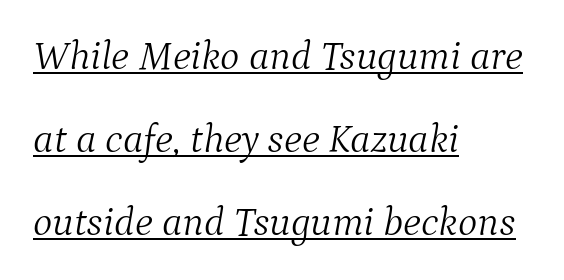
Q: Is the text bold? A: No.
Q: Is the text italic (slanted)? A: Yes, it leans right by about 9 degrees.
Q: Is the typeface a serif or a sans-serif typeface? A: Serif.
Q: Is the text underlined? A: Yes.
Q: How is the paragraph aligned? A: Left-aligned.
Q: Is the spacing between letters normal or unusually wide? A: Normal.
Q: Is the spacing between lines tight, normal or loose? A: Loose.
Q: Width (condensed, normal, or wide)? A: Normal.
Q: Stroke contrast? A: Medium.
Q: x-height? A: Medium.
Q: Monospaced? A: No.
